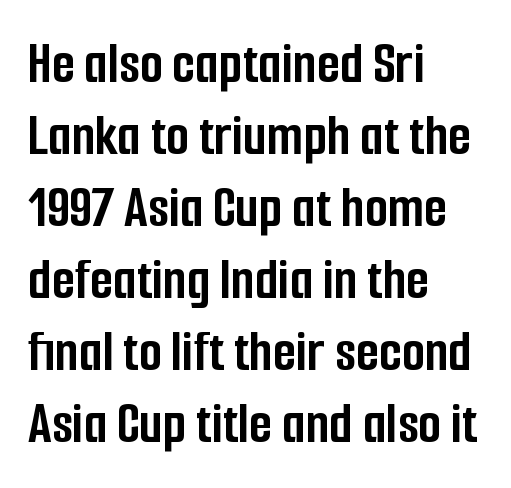
The image shows 60 px semibold, condensed sans-serif type, upright; set left-aligned, line spacing 1.2x, normal letter spacing, not underlined; low stroke contrast and a medium x-height.
